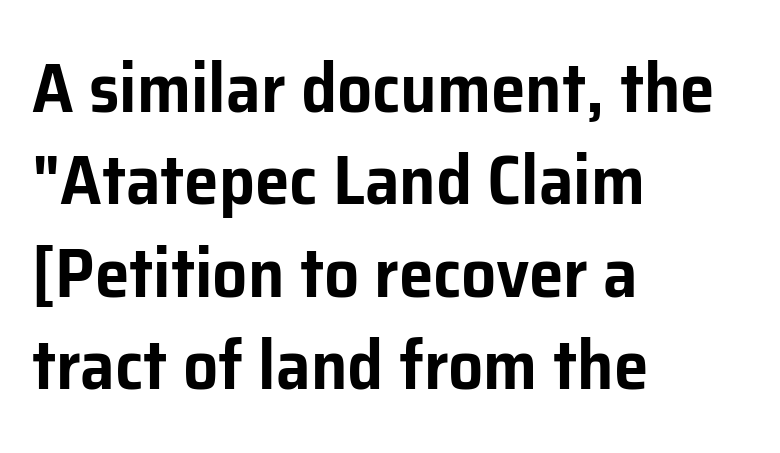
Q: Is the text italic (slanted)? A: No, it is upright.
Q: Is the typeface a serif or a sans-serif typeface? A: Sans-serif.
Q: Is the text underlined? A: No.
Q: How is the paragraph aligned? A: Left-aligned.
Q: Is the spacing between letters normal or unusually wide? A: Normal.
Q: Is the spacing between lines tight, normal or loose? A: Normal.
Q: Width (condensed, normal, or wide)? A: Normal.
Q: Stroke contrast? A: Low.
Q: x-height? A: Medium.
Q: Monospaced? A: No.
